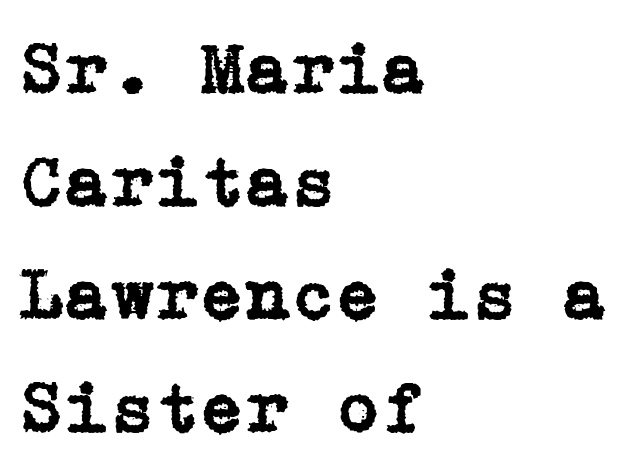
The image shows 73 px serif type, upright; set left-aligned, normal line spacing (1.55x), normal letter spacing, not underlined; low stroke contrast and a medium x-height.
